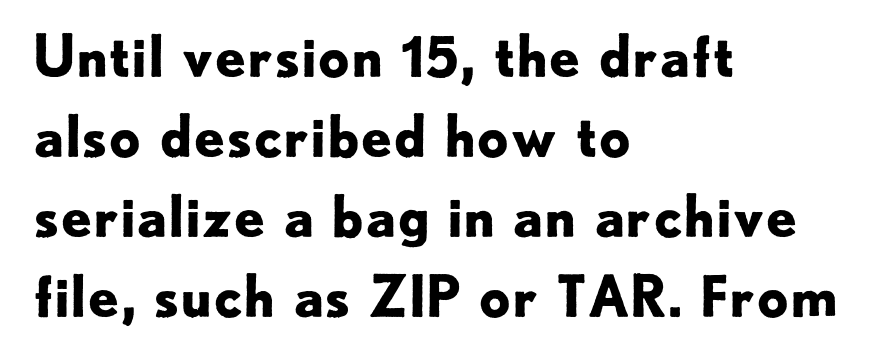
The image shows 56 px bold sans-serif type, upright; set left-aligned, normal line spacing (1.43x), normal letter spacing, not underlined; low stroke contrast and a small x-height.
